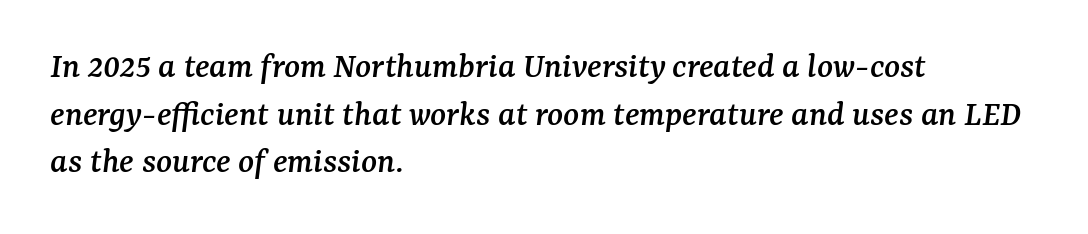
Q: Is the text italic (slanted)? A: Yes, it leans right by about 7 degrees.
Q: Is the typeface a serif or a sans-serif typeface? A: Serif.
Q: Is the text underlined? A: No.
Q: How is the paragraph aligned? A: Left-aligned.
Q: Is the spacing between letters normal or unusually wide? A: Normal.
Q: Is the spacing between lines tight, normal or loose? A: Normal.
Q: Width (condensed, normal, or wide)? A: Normal.
Q: Stroke contrast? A: Medium.
Q: x-height? A: Medium.
Q: Monospaced? A: No.
